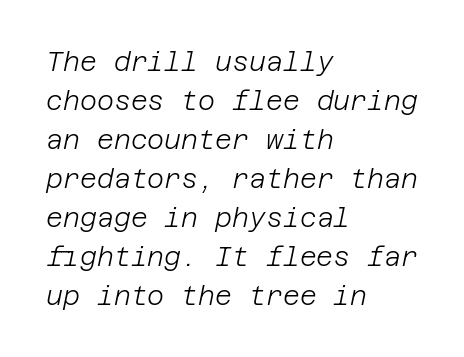
The image shows 26 px text type, italic (leaning right); set left-aligned, normal line spacing (1.5x), normal letter spacing, not underlined.
